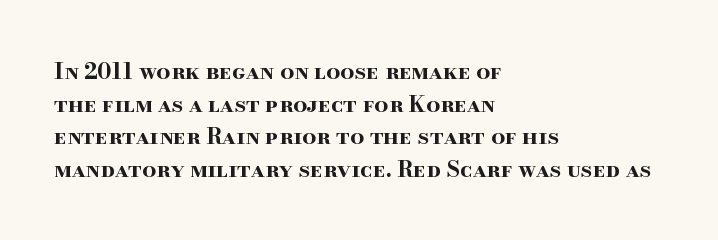
The letters stand straight up with perfectly vertical stems. Vertical spacing — default. Beneath every word, the page is bare. Typeset ragged right — the left edge is the straight one.
